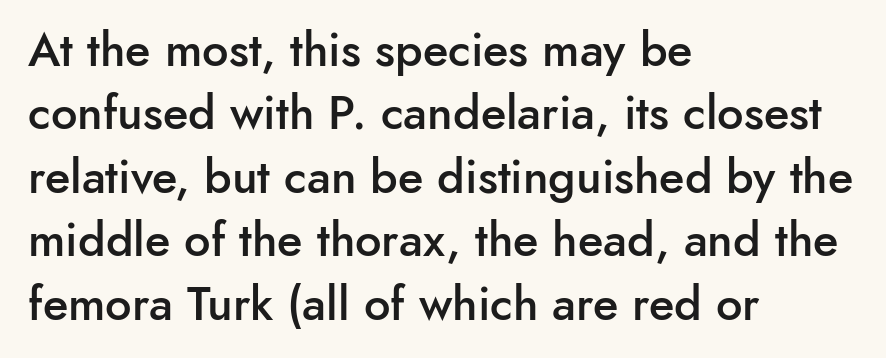
The image shows 47 px semibold sans-serif type, upright; set left-aligned, normal line spacing (1.35x), normal letter spacing, not underlined; low stroke contrast and a small x-height.
